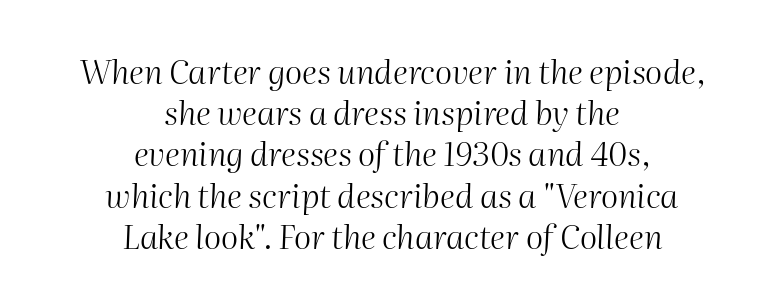
Q: Is the text bold? A: No.
Q: Is the text italic (slanted)? A: Yes, it leans right by about 2 degrees.
Q: Is the text underlined? A: No.
Q: How is the paragraph aligned? A: Centered.
Q: Is the spacing between letters normal or unusually wide? A: Normal.
Q: Is the spacing between lines tight, normal or loose? A: Normal.
Q: Width (condensed, normal, or wide)? A: Normal.
Q: Stroke contrast? A: Medium.
Q: x-height? A: Medium.
Q: Monospaced? A: No.
